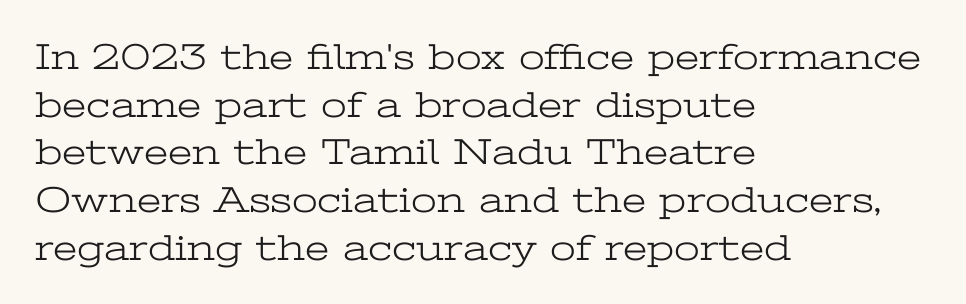
This rendering employs a face with finishing strokes, i.e., a serif. Honestly, the letter spacing is just normal — you wouldn't notice it. Bold? No — there's no thickening of the strokes. Horizontally, the lines are justified to the leading edge only.
